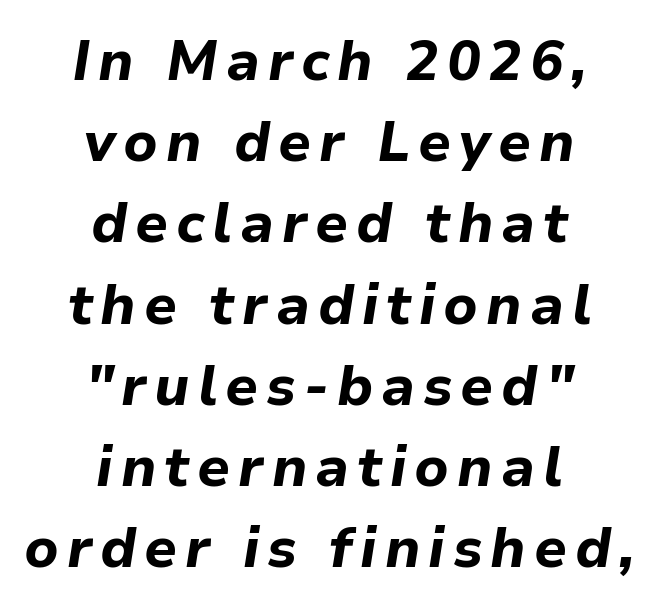
{"italic": "yes", "lean": "right", "slant_degrees": 9, "bold": "yes", "weight": "bold", "width": "normal", "stroke_contrast": "low", "x_height": "medium", "monospaced": "no", "underline": "no", "align": "center", "line_spacing": "normal", "line_spacing_ratio": 1.45, "glyph_px": 56}
